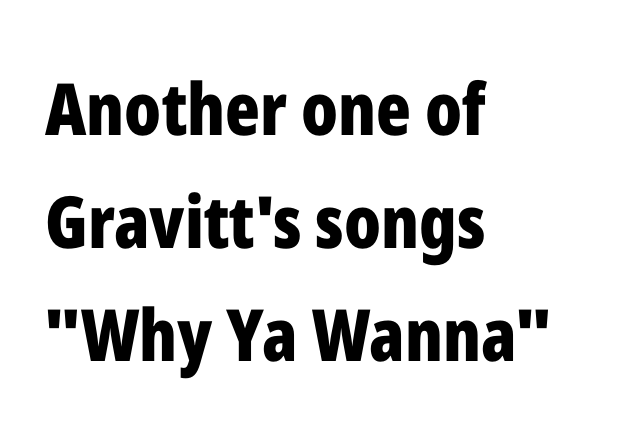
Q: Is the text bold? A: Yes.
Q: Is the text italic (slanted)? A: No, it is upright.
Q: Is the typeface a serif or a sans-serif typeface? A: Sans-serif.
Q: Is the text underlined? A: No.
Q: How is the paragraph aligned? A: Left-aligned.
Q: Is the spacing between letters normal or unusually wide? A: Normal.
Q: Is the spacing between lines tight, normal or loose? A: Normal.
Q: Width (condensed, normal, or wide)? A: Condensed.
Q: Stroke contrast? A: Low.
Q: x-height? A: Medium.
Q: Monospaced? A: No.
